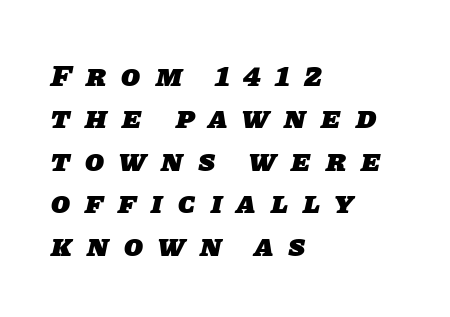
Compared with an ordinary text face, these strokes are far heavier — a full bold. You could not count columns in this text — the font is proportionally spaced. Left-aligned paragraph, ragged on the right. The specimen omits any rule beneath the text block's lines.
